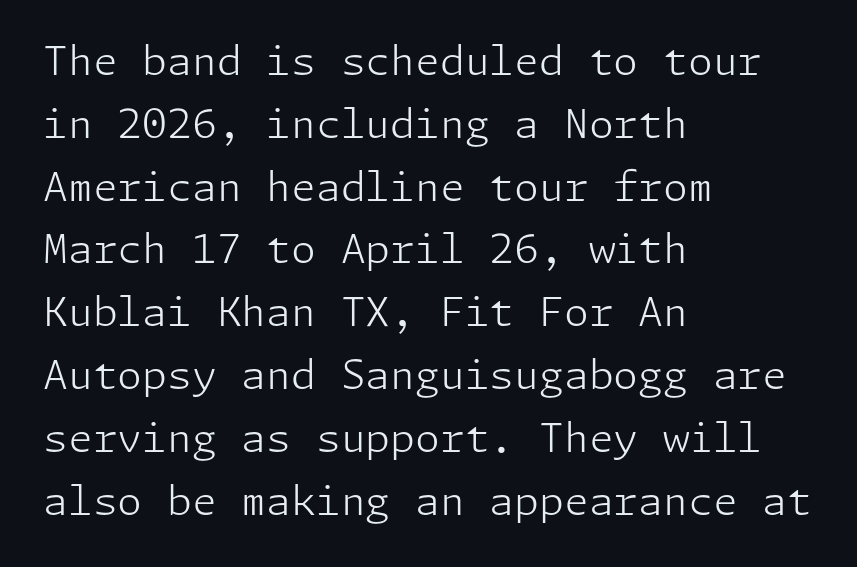
Q: Is the text bold? A: No.
Q: Is the text italic (slanted)? A: No, it is upright.
Q: Is the typeface a serif or a sans-serif typeface? A: Sans-serif.
Q: Is the text underlined? A: No.
Q: How is the paragraph aligned? A: Left-aligned.
Q: Is the spacing between letters normal or unusually wide? A: Normal.
Q: Is the spacing between lines tight, normal or loose? A: Normal.
Q: Width (condensed, normal, or wide)? A: Normal.
Q: Stroke contrast? A: Low.
Q: x-height? A: Medium.
